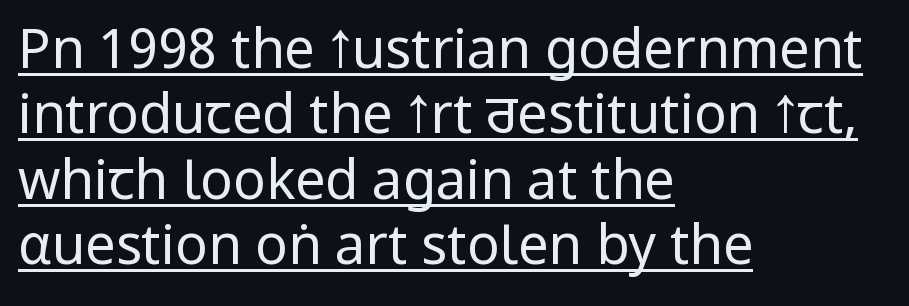
The image shows 54 px regular-weight, condensed sans-serif type, upright; set left-aligned, line spacing 1.21x, normal letter spacing, underlined; low stroke contrast and a large x-height.
